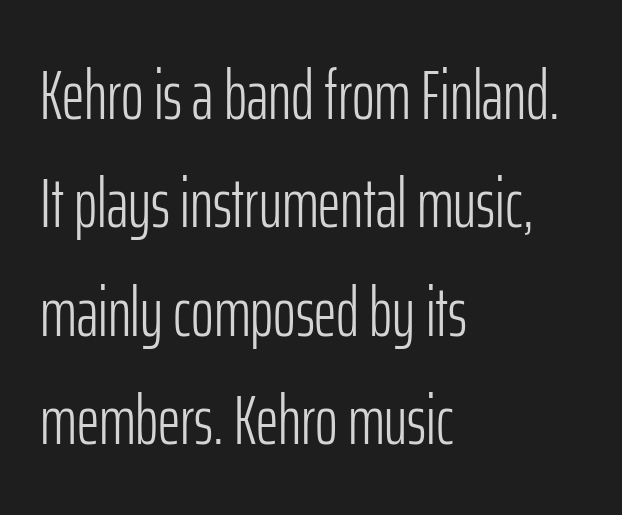
Nothing heavy about these letters — not bold at all. The type is set solid horizontally, with unmodified tracking. The lettering stays uniformly vertical, giving the passage a roman look. The characters display no serif detailing; their extremities are plain.
